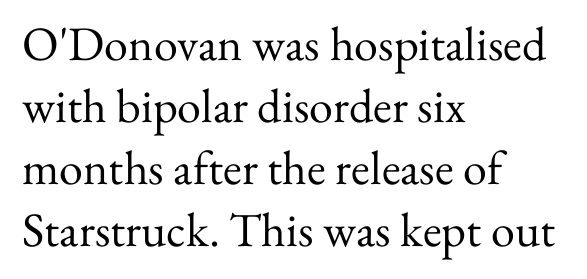
The image shows 48 px regular-weight serif type, upright; set left-aligned, normal line spacing (1.29x), normal letter spacing, not underlined; medium stroke contrast and a small x-height.
